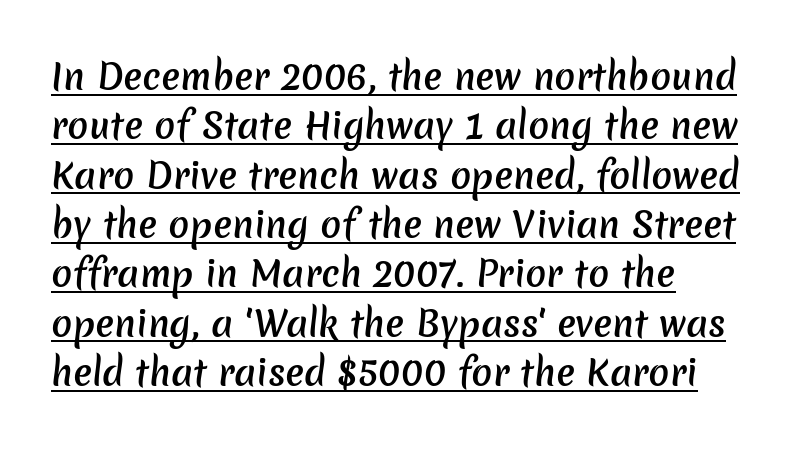
Character widths vary here, with narrow letters taking less room than wide ones. The characters display no serif detailing; their extremities are plain. The rendering uses a semibold face; strokes are thickened but not to full bold. Honestly, the underline is the first thing you notice here.
